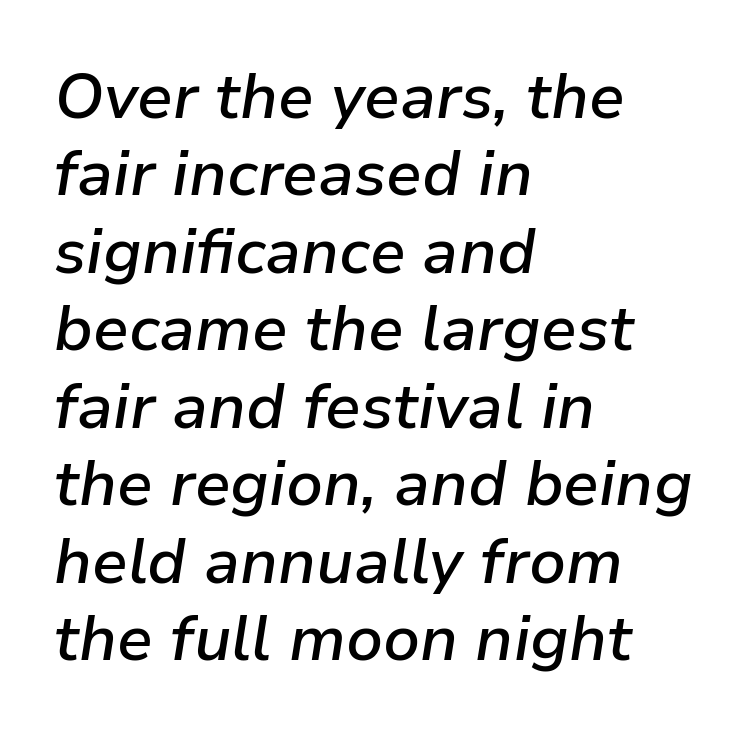
Q: Is the text bold? A: Semi-bold.
Q: Is the text italic (slanted)? A: Yes, it leans right by about 9 degrees.
Q: Is the text underlined? A: No.
Q: How is the paragraph aligned? A: Left-aligned.
Q: Is the spacing between letters normal or unusually wide? A: Normal.
Q: Width (condensed, normal, or wide)? A: Normal.
Q: Stroke contrast? A: Low.
Q: x-height? A: Medium.
Q: Monospaced? A: No.
